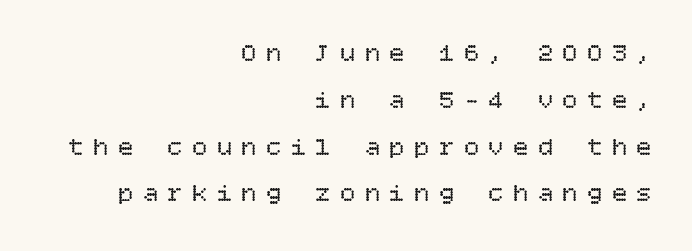
The type sits square on the baseline with zero lean. The typesetter chose a ragged-left arrangement here. Glance below the letters and you will spot only blank space. Caption: expanded tracking, letters set apart. Weight: regular or lighter.
